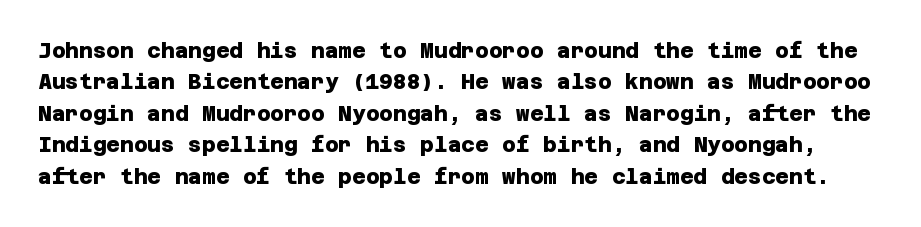
Its strokes are broad and dark, the hallmark of bold type. Standard letterfit; no display-style spreading of the glyphs. Line spacing here is normal. Words float on clear page, feet unadorned.
